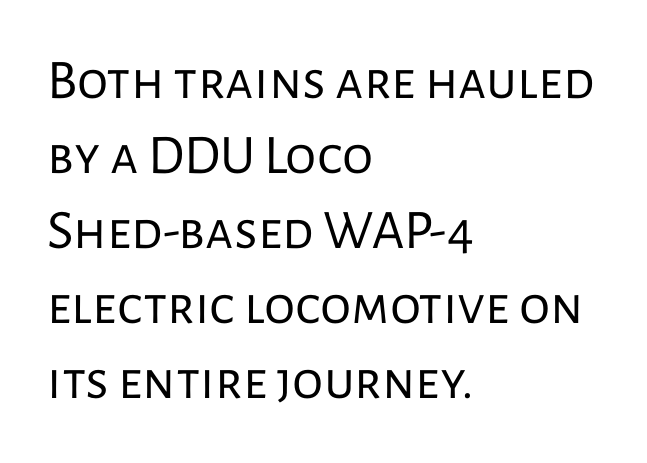
{"serif": "no", "italic": "no", "bold": "no", "weight": "regular", "width": "normal", "stroke_contrast": "low", "x_height": "medium", "monospaced": "no", "underline": "no", "align": "left", "line_spacing": "normal", "line_spacing_ratio": 1.34, "letter_spacing": "normal", "letter_spacing_em": 0.0, "glyph_px": 56}
